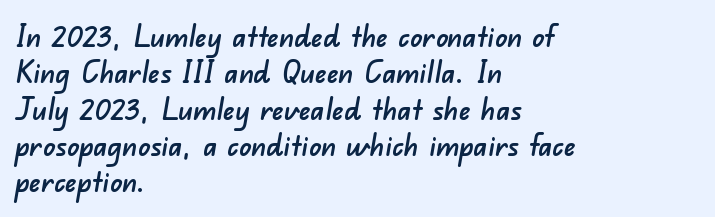
Q: Is the typeface a serif or a sans-serif typeface? A: Sans-serif.
Q: Is the text underlined? A: No.
Q: How is the paragraph aligned? A: Left-aligned.
Q: Is the spacing between letters normal or unusually wide? A: Normal.
Q: Width (condensed, normal, or wide)? A: Normal.
Q: Stroke contrast? A: Low.
Q: x-height? A: Small.
Q: Monospaced? A: No.
